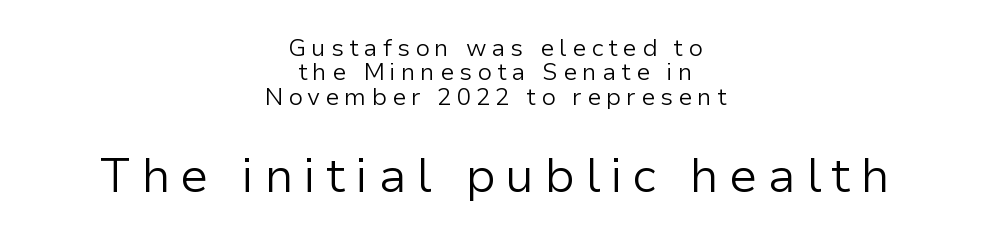
The image shows 48 px light sans-serif type, upright; set centered, tight line spacing (1.02x), unusually wide letter spacing (+0.21 em), not underlined; the second (bottom) block is 2.0x larger; low stroke contrast and a medium x-height.
